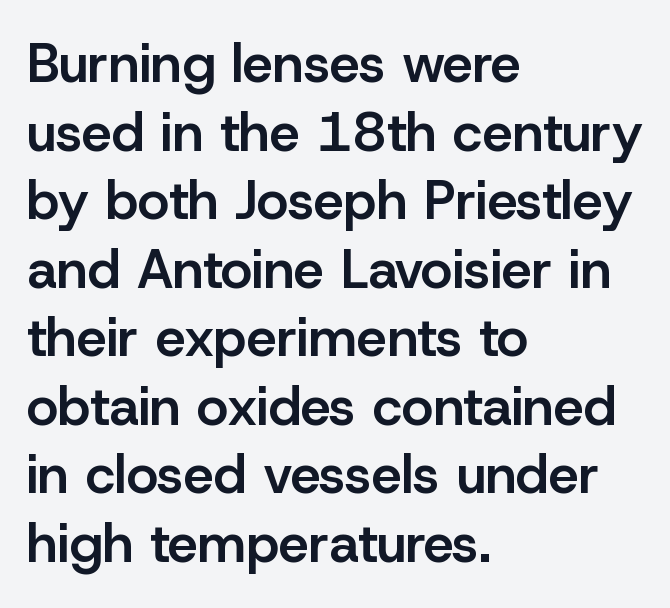
The paragraph shown leans on its left margin. Is this a fixed-width face? No — the glyphs have proportional, varying widths. Baseline-to-baseline distance is the conventional proportion of letter height. Unlike italic type, these characters show no tilt at all. Strokes here are thickened, but only to semibold level.
